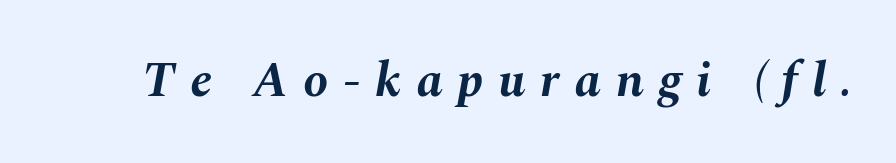
Q: Is the text bold? A: Yes.
Q: Is the text italic (slanted)? A: Yes, it leans right by about 10 degrees.
Q: Is the text underlined? A: No.
Q: Is the spacing between letters normal or unusually wide? A: Unusually wide.
Q: Width (condensed, normal, or wide)? A: Normal.
Q: Stroke contrast? A: Medium.
Q: x-height? A: Medium.
Q: Monospaced? A: No.
